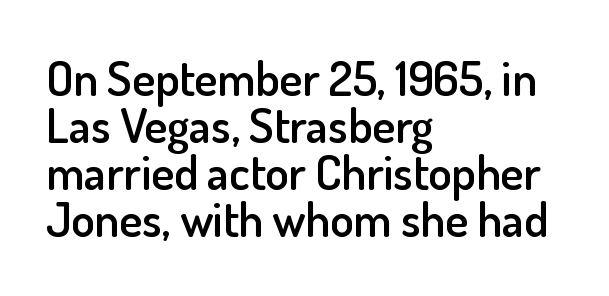
The passage shown is typeset with a sans-serif family. Cramped leading. Italic? Not at all — the glyphs are vertical. Caption: multi-line text, flush left, ragged right. You could call the tracking neutral — neither tight nor loose.
